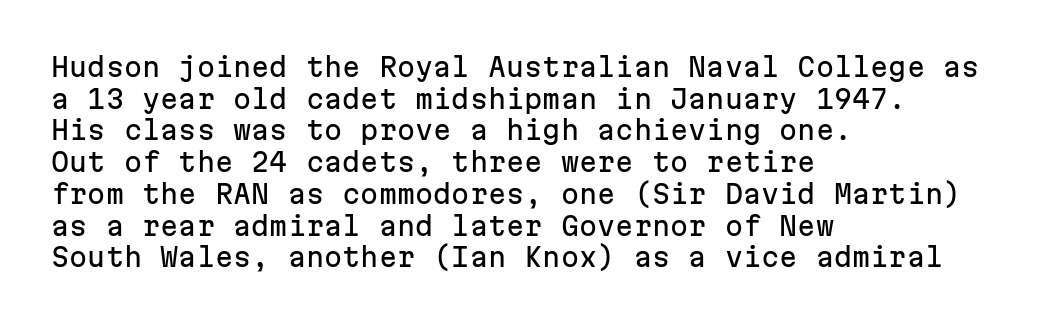
Q: Is the text italic (slanted)? A: No, it is upright.
Q: Is the text underlined? A: No.
Q: How is the paragraph aligned? A: Left-aligned.
Q: Is the spacing between letters normal or unusually wide? A: Normal.
